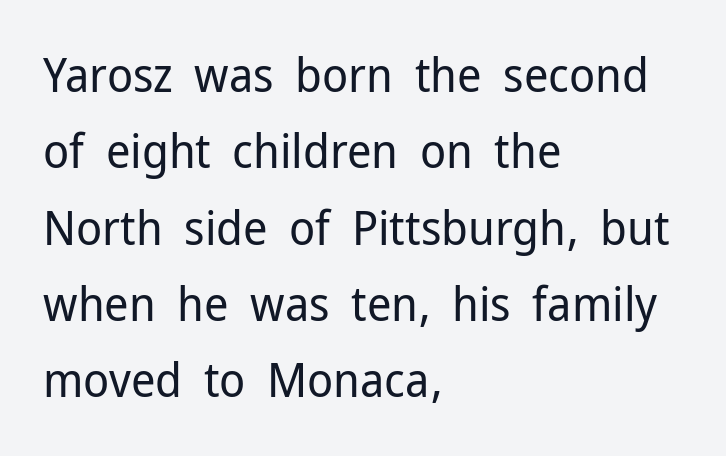
The typeface has the unassuming heft of standard copy or less. No extra tracking has been applied to these lines. This sample keeps an unexceptional amount of space between lines. Typeset ragged right — the left edge is the straight one.
